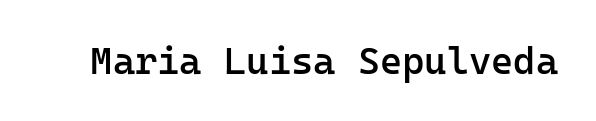
The image shows 38 px semibold sans-serif type, upright, monospaced; set normal letter spacing, not underlined; low stroke contrast and a medium x-height.
